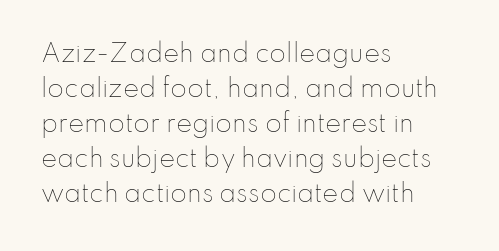
{"italic": "no", "bold": "no", "underline": "no", "align": "left", "line_spacing": "normal", "line_spacing_ratio": 1.46, "letter_spacing": "normal", "letter_spacing_em": 0.0, "glyph_px": 24}
